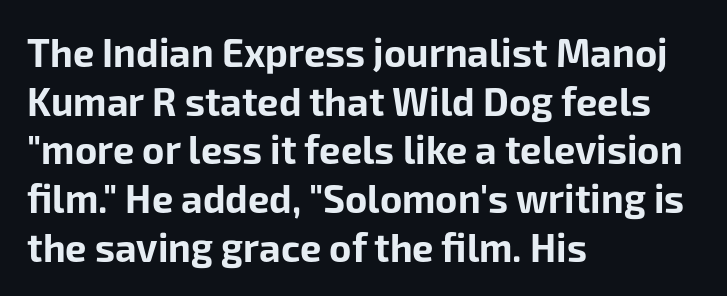
{"serif": "no", "italic": "no", "bold": "yes", "weight": "bold", "width": "normal", "stroke_contrast": "low", "x_height": "medium", "monospaced": "no", "underline": "no", "align": "left", "line_spacing": "normal", "line_spacing_ratio": 1.28, "letter_spacing": "normal", "letter_spacing_em": 0.0, "glyph_px": 38}
